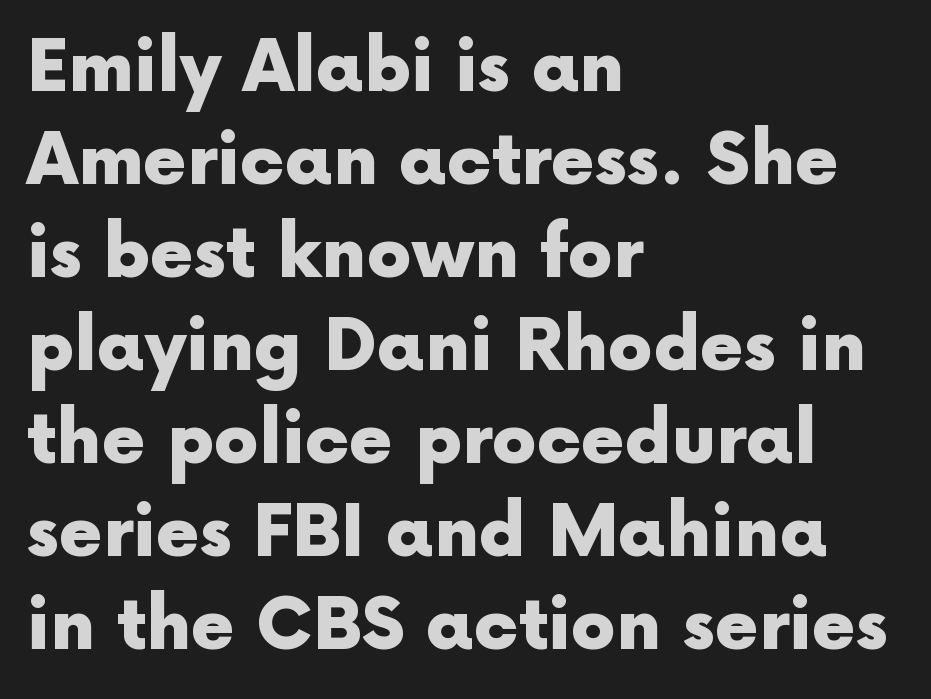
{"serif": "no", "italic": "no", "bold": "yes", "weight": "heavy", "width": "normal", "x_height": "medium", "monospaced": "no", "underline": "no", "align": "left", "line_spacing": "normal", "line_spacing_ratio": 1.31, "letter_spacing": "normal", "letter_spacing_em": 0.0, "glyph_px": 71}
